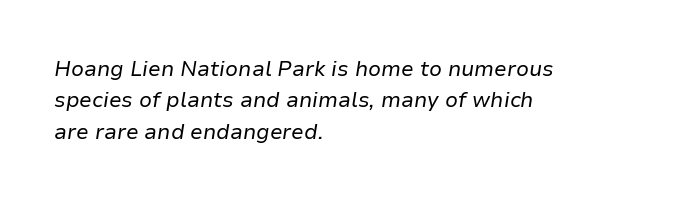
Would a proofreader flag this as italicized? Yes. Vertically, the passage feels balanced, rows spaced as you'd expect. Short and long lines alike share a common starting point at left. The type is set solid horizontally, with unmodified tracking.
